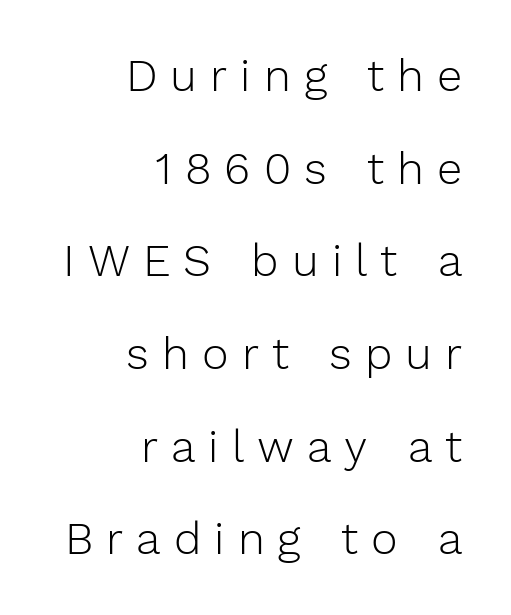
{"serif": "no", "italic": "no", "bold": "no", "weight": "light", "width": "normal", "stroke_contrast": "low", "x_height": "medium", "monospaced": "no", "underline": "no", "align": "right", "line_spacing": "loose", "line_spacing_ratio": 2.06, "letter_spacing": "wide", "letter_spacing_em": 0.29, "glyph_px": 45}
